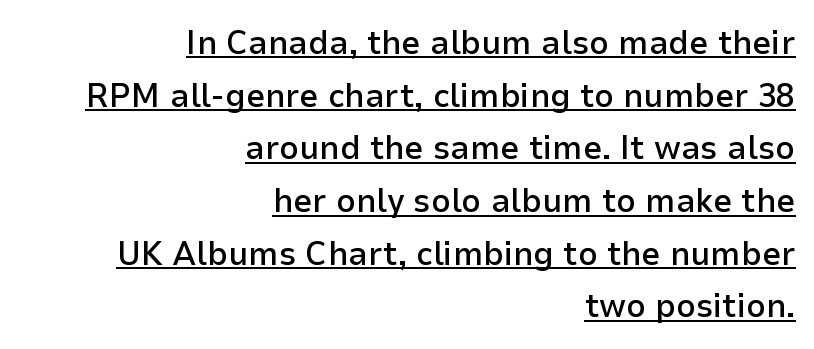
Spacing between characters is what you'd get straight out of the box. Firm but not heavy-handed strokes: this text is semibold. Descenders here cross a horizontal rule under the line. Ascenders rise straight up at ninety degrees. Does the type have serifs? No, each stem ends abruptly. If you drew a ruler down the right edge, every line would touch it.
